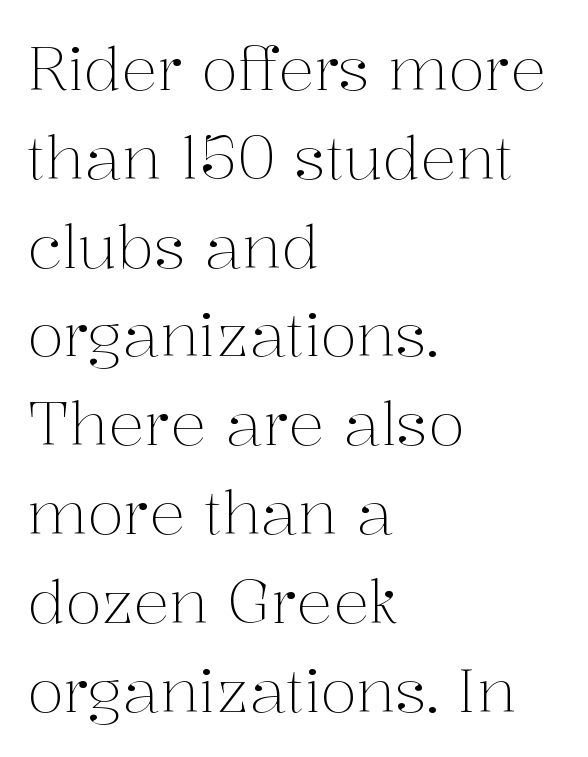
{"serif": "yes", "italic": "no", "bold": "no", "weight": "light", "width": "normal", "stroke_contrast": "medium", "x_height": "medium", "monospaced": "no", "underline": "no", "align": "left", "line_spacing": "normal", "line_spacing_ratio": 1.48, "letter_spacing": "normal", "letter_spacing_em": 0.0, "glyph_px": 60}
